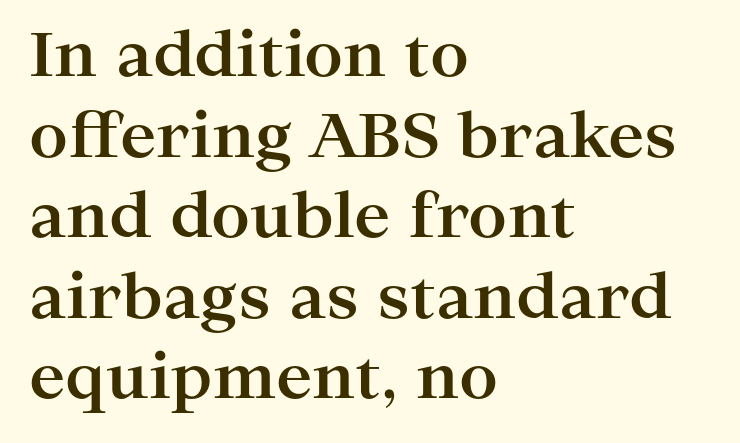
Q: Is the text bold? A: Yes.
Q: Is the text italic (slanted)? A: No, it is upright.
Q: Is the typeface a serif or a sans-serif typeface? A: Serif.
Q: Is the text underlined? A: No.
Q: How is the paragraph aligned? A: Left-aligned.
Q: Is the spacing between letters normal or unusually wide? A: Normal.
Q: Is the spacing between lines tight, normal or loose? A: Normal.
Q: Width (condensed, normal, or wide)? A: Wide.
Q: Stroke contrast? A: High.
Q: x-height? A: Medium.
Q: Monospaced? A: No.
